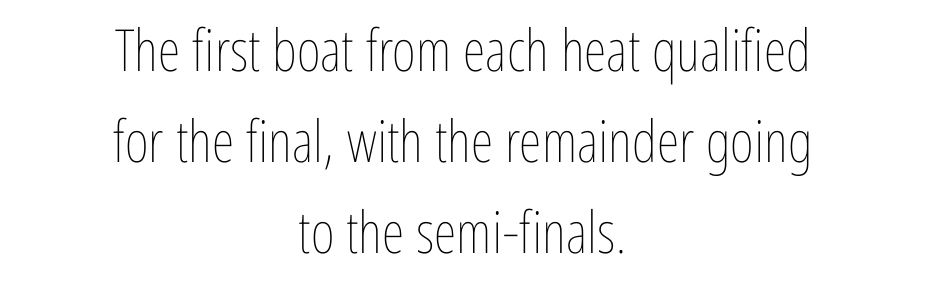
No chunkiness to these letters — they're not bold. Check the space under the baseline: it is left empty. The tracking reads as untouched default to a designer's eye. The letters stand upright; this is a roman face.
